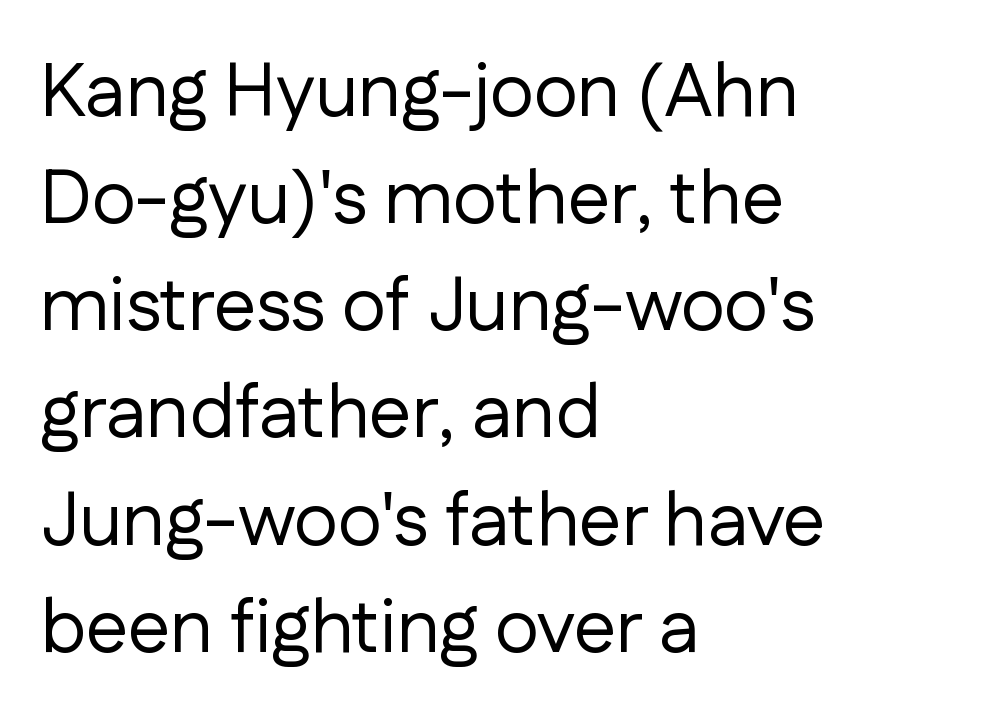
The image shows 76 px regular-weight sans-serif type, upright; set left-aligned, normal line spacing (1.41x), normal letter spacing, not underlined; low stroke contrast and a medium x-height.
